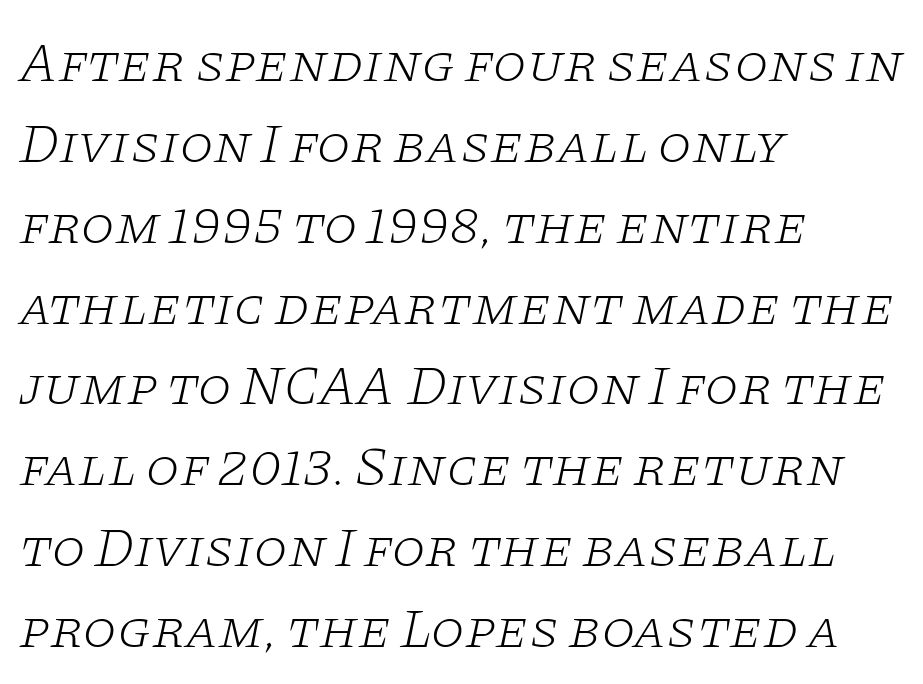
The image shows 55 px light, wide serif type, italic (leaning right); set left-aligned, normal line spacing (1.47x), normal letter spacing, not underlined; low stroke contrast and a large x-height.
